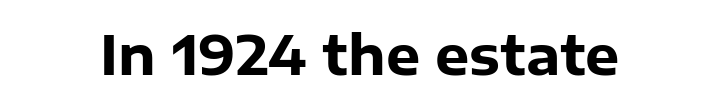
The image shows 54 px heavy sans-serif type, upright; set normal letter spacing, not underlined; low stroke contrast and a medium x-height.
